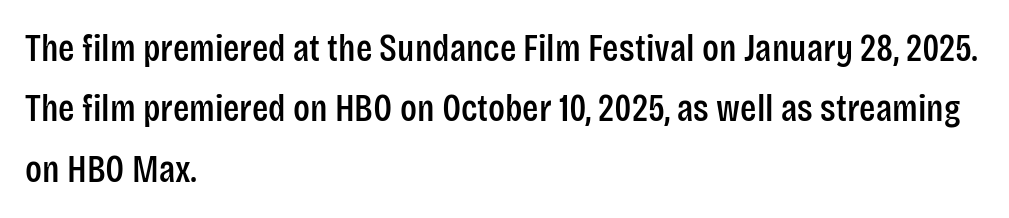
{"serif": "no", "italic": "no", "width": "condensed", "stroke_contrast": "low", "x_height": "large", "monospaced": "no", "underline": "no", "align": "left", "line_spacing": "normal", "line_spacing_ratio": 1.59, "letter_spacing": "normal", "letter_spacing_em": 0.0, "glyph_px": 38}
